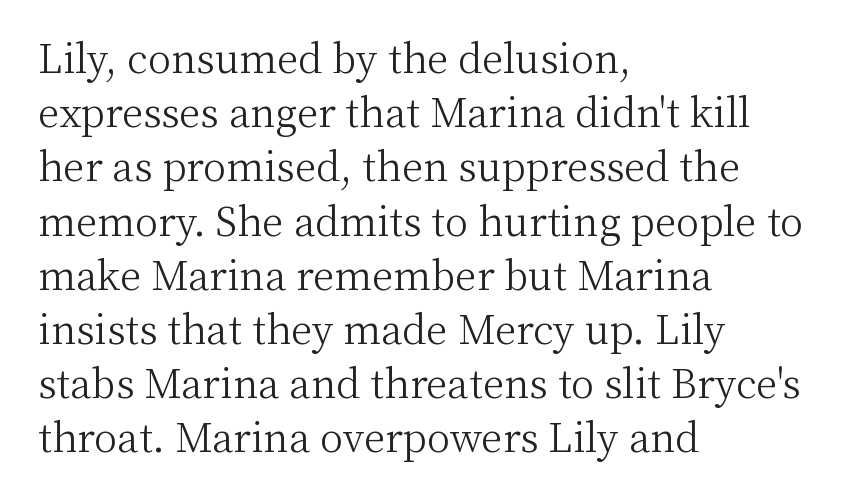
Q: Is the text bold? A: No.
Q: Is the text italic (slanted)? A: No, it is upright.
Q: Is the typeface a serif or a sans-serif typeface? A: Serif.
Q: Is the text underlined? A: No.
Q: How is the paragraph aligned? A: Left-aligned.
Q: Is the spacing between letters normal or unusually wide? A: Normal.
Q: Is the spacing between lines tight, normal or loose? A: Normal.
Q: Width (condensed, normal, or wide)? A: Normal.
Q: Stroke contrast? A: Medium.
Q: x-height? A: Medium.
Q: Monospaced? A: No.
